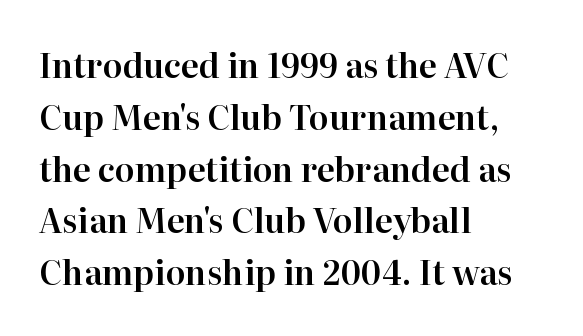
{"serif": "yes", "italic": "no", "width": "normal", "stroke_contrast": "high", "x_height": "medium", "monospaced": "no", "underline": "no", "align": "left", "line_spacing": "normal", "line_spacing_ratio": 1.57, "letter_spacing": "normal", "letter_spacing_em": 0.0, "glyph_px": 33}
